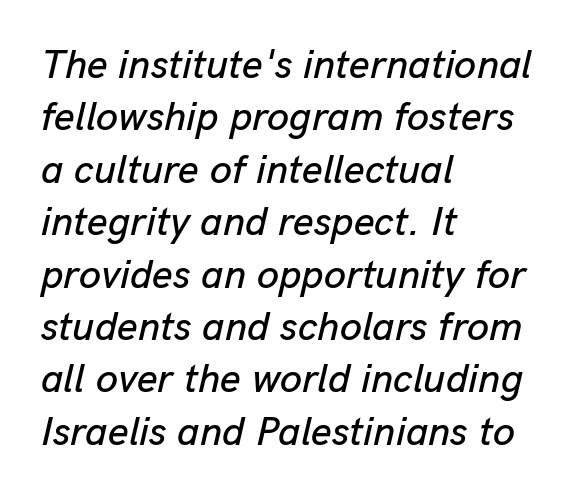
Q: Is the text italic (slanted)? A: Yes, it leans right by about 13 degrees.
Q: Is the text underlined? A: No.
Q: How is the paragraph aligned? A: Left-aligned.
Q: Is the spacing between letters normal or unusually wide? A: Normal.
Q: Is the spacing between lines tight, normal or loose? A: Normal.
Q: Width (condensed, normal, or wide)? A: Normal.
Q: Stroke contrast? A: Low.
Q: x-height? A: Medium.
Q: Monospaced? A: No.
